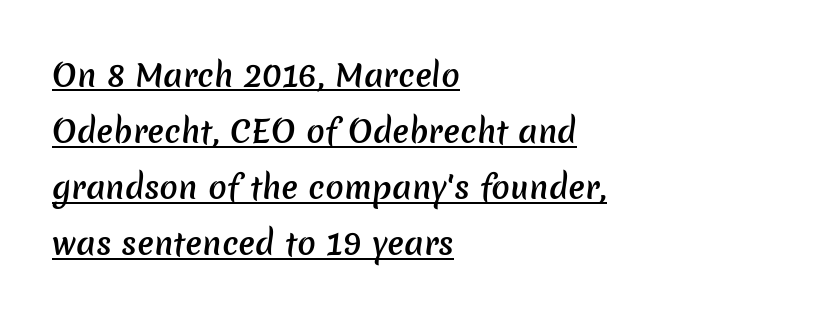
Q: Is the text bold? A: Semi-bold.
Q: Is the typeface a serif or a sans-serif typeface? A: Sans-serif.
Q: Is the text underlined? A: Yes.
Q: How is the paragraph aligned? A: Left-aligned.
Q: Is the spacing between letters normal or unusually wide? A: Normal.
Q: Width (condensed, normal, or wide)? A: Normal.
Q: Stroke contrast? A: Low.
Q: x-height? A: Medium.
Q: Monospaced? A: No.
